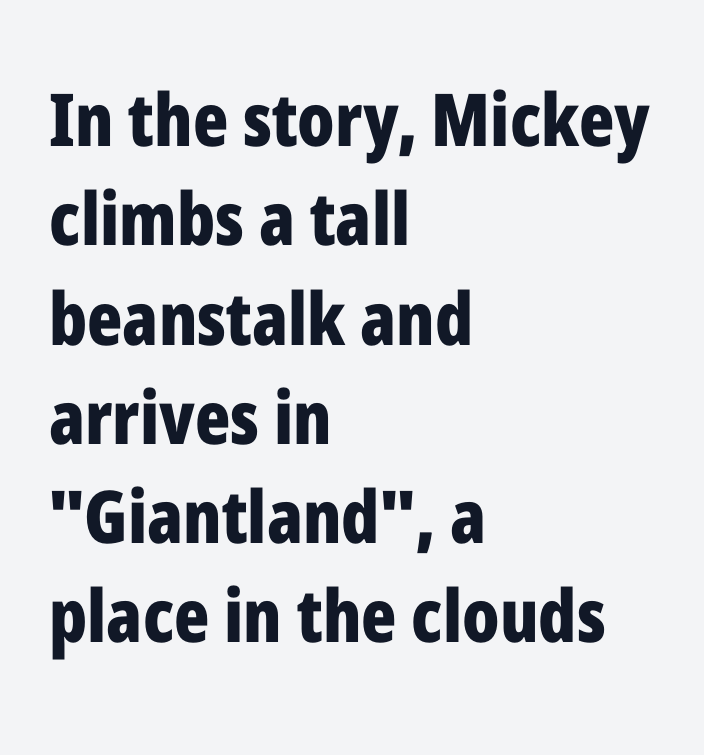
The image shows 73 px bold, condensed sans-serif type, upright; set left-aligned, normal line spacing (1.36x), normal letter spacing, not underlined; low stroke contrast and a medium x-height.
